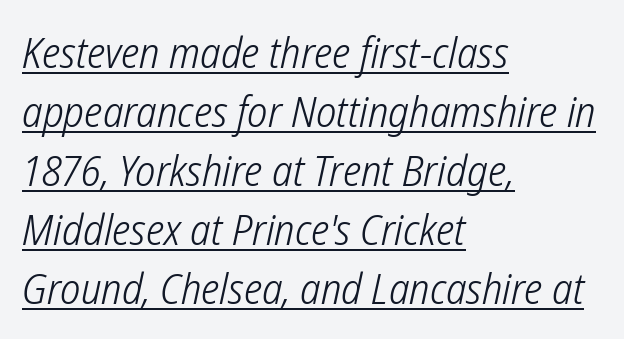
Q: Is the text bold? A: No.
Q: Is the typeface a serif or a sans-serif typeface? A: Sans-serif.
Q: Is the text underlined? A: Yes.
Q: How is the paragraph aligned? A: Left-aligned.
Q: Is the spacing between letters normal or unusually wide? A: Normal.
Q: Is the spacing between lines tight, normal or loose? A: Normal.
Q: Width (condensed, normal, or wide)? A: Condensed.
Q: Stroke contrast? A: Low.
Q: x-height? A: Medium.
Q: Monospaced? A: No.
